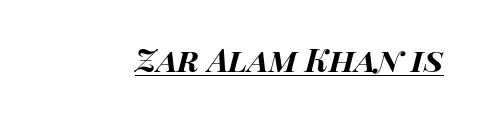
Q: Is the text bold? A: Yes.
Q: Is the text italic (slanted)? A: Yes, it leans right by about 14 degrees.
Q: Is the text underlined? A: Yes.
Q: Is the spacing between letters normal or unusually wide? A: Normal.
Q: Width (condensed, normal, or wide)? A: Wide.
Q: Stroke contrast? A: High.
Q: x-height? A: Large.
Q: Monospaced? A: No.
